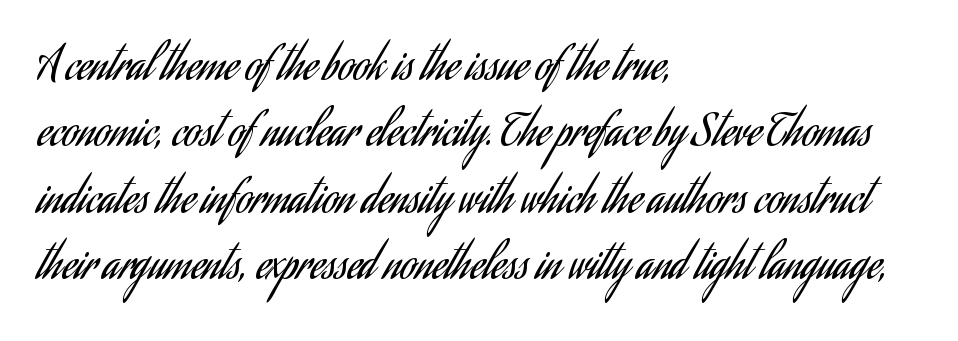
What kind of face is this? One without serifs — a sans. Between one letter and the next there's only the usual sliver of space. The lines in this sample share a left origin and differ only in where they stop. The letters advance in unequal steps, a hallmark of proportional type.
